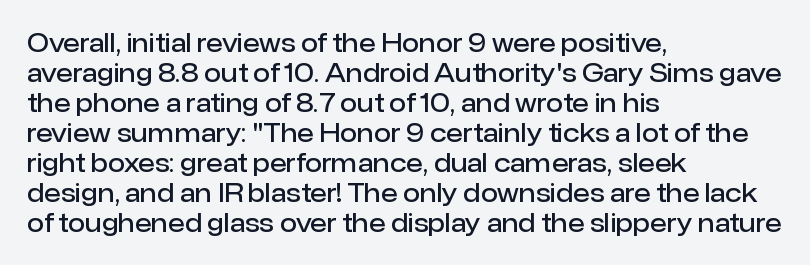
{"italic": "no", "bold": "semi", "underline": "no", "align": "left", "line_spacing_ratio": 1.2, "letter_spacing": "normal", "letter_spacing_em": 0.0, "glyph_px": 25}
